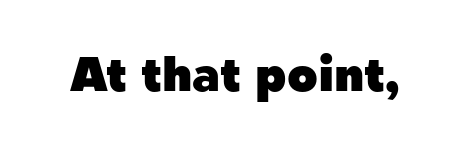
The image shows 47 px heavy sans-serif type, upright; set normal letter spacing, not underlined; low stroke contrast and a medium x-height.
